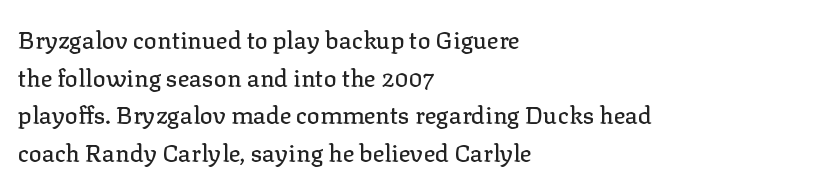
The image shows 24 px text type, upright; set left-aligned, normal line spacing (1.57x), normal letter spacing, not underlined.
